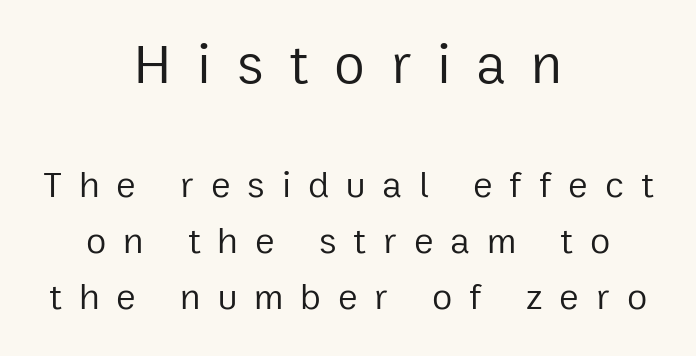
The image shows 56 px regular-weight sans-serif type, upright; set centered, normal line spacing (1.51x), unusually wide letter spacing (+0.46 em), not underlined; the first (top) block is 1.51x larger; low stroke contrast and a medium x-height.
